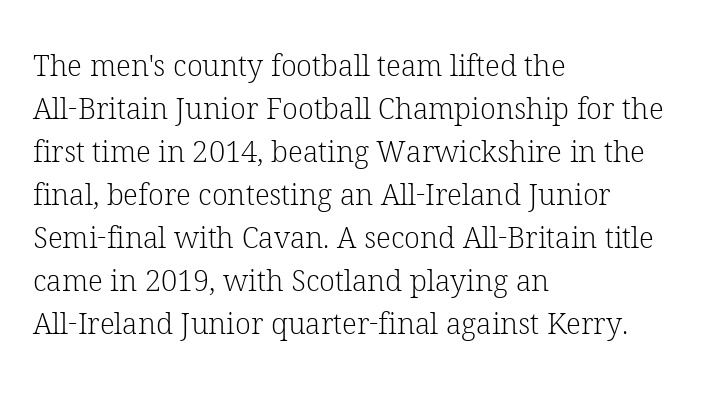
Q: Is the text bold? A: No.
Q: Is the text italic (slanted)? A: No, it is upright.
Q: Is the typeface a serif or a sans-serif typeface? A: Serif.
Q: Is the text underlined? A: No.
Q: How is the paragraph aligned? A: Left-aligned.
Q: Is the spacing between letters normal or unusually wide? A: Normal.
Q: Is the spacing between lines tight, normal or loose? A: Normal.
Q: Width (condensed, normal, or wide)? A: Normal.
Q: Stroke contrast? A: Low.
Q: x-height? A: Medium.
Q: Monospaced? A: No.
